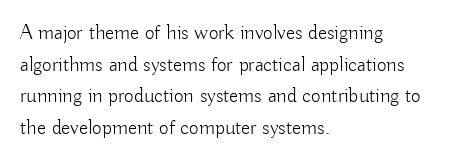
The image shows 21 px text type, upright; set left-aligned, normal line spacing (1.51x), normal letter spacing, not underlined.
